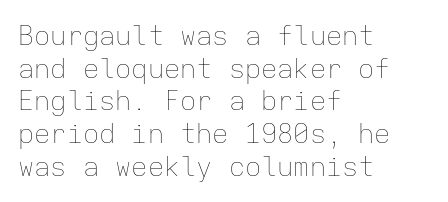
What stands out about the letter spacing? Nothing — it is the standard amount. This is not heavy type; no bold has been used. Just letters on the line, the space beneath them empty. Notice how the stems are strictly vertical — no italics here. This rendering uses left alignment, leaving the right contour irregular.
